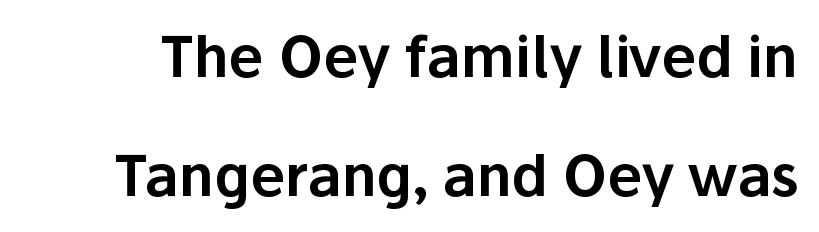
{"serif": "no", "italic": "no", "width": "normal", "stroke_contrast": "low", "x_height": "medium", "monospaced": "no", "underline": "no", "line_spacing": "loose", "line_spacing_ratio": 2.13, "letter_spacing": "normal", "letter_spacing_em": 0.0, "glyph_px": 56}
